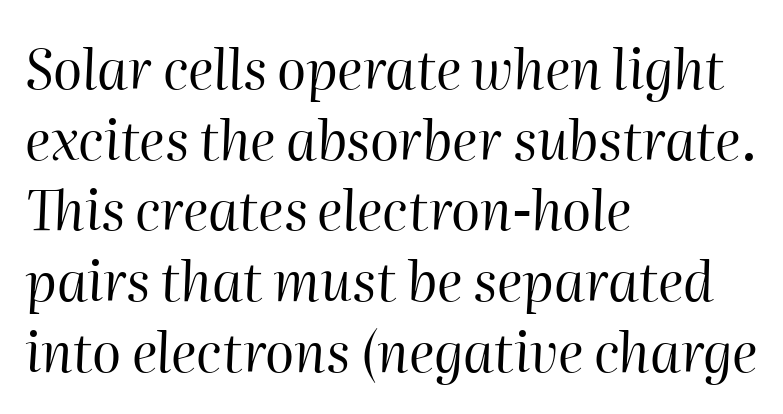
{"italic": "yes", "lean": "right", "slant_degrees": 2, "bold": "no", "weight": "regular", "width": "normal", "stroke_contrast": "high", "x_height": "medium", "monospaced": "no", "underline": "no", "align": "left", "line_spacing": "normal", "line_spacing_ratio": 1.31, "letter_spacing": "normal", "letter_spacing_em": 0.0, "glyph_px": 54}
